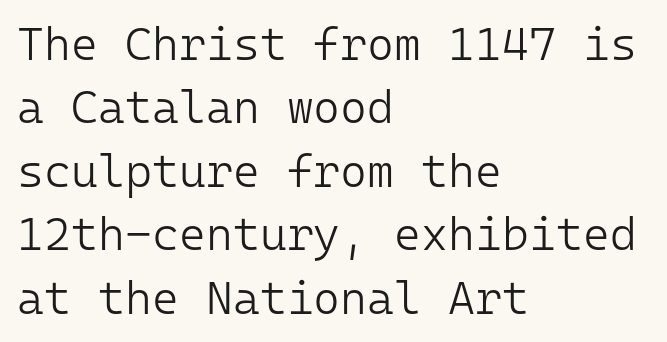
The image shows 46 px light sans-serif type, upright, monospaced; set left-aligned, normal line spacing (1.38x), normal letter spacing, not underlined; low stroke contrast and a medium x-height.
